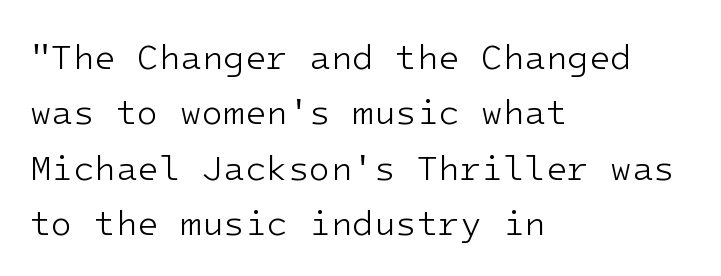
{"serif": "no", "italic": "no", "bold": "no", "weight": "light", "width": "normal", "stroke_contrast": "low", "x_height": "medium", "monospaced": "yes", "underline": "no", "align": "left", "line_spacing": "normal", "line_spacing_ratio": 1.58, "letter_spacing": "normal", "letter_spacing_em": 0.0, "glyph_px": 35}
